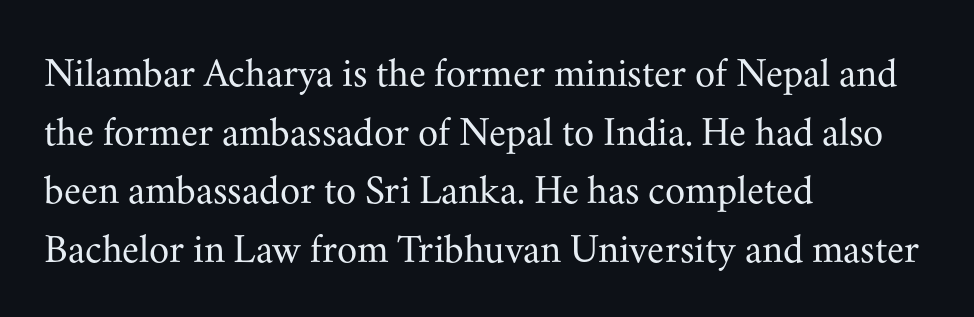
{"serif": "yes", "italic": "no", "bold": "no", "weight": "regular", "width": "normal", "stroke_contrast": "medium", "x_height": "small", "monospaced": "no", "underline": "no", "align": "left", "line_spacing": "normal", "line_spacing_ratio": 1.43, "letter_spacing": "normal", "letter_spacing_em": 0.0, "glyph_px": 41}
